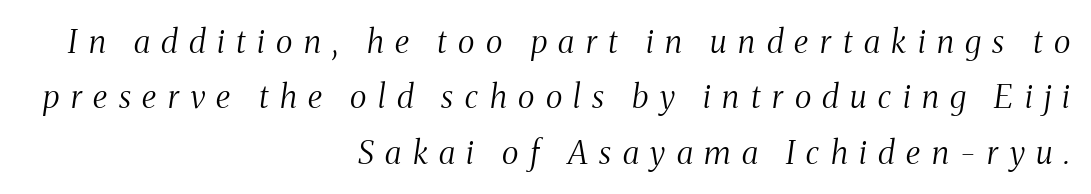
The rendering shows small feet on the letterforms — a serif design. This sample uses an oblique cut, with every glyph tilted off the vertical. This is not heavy type; no bold has been used. In terms of letterspacing, this is a distinctly airy, spread setting. A typesetter would call this proportional, since set widths differ per character.
